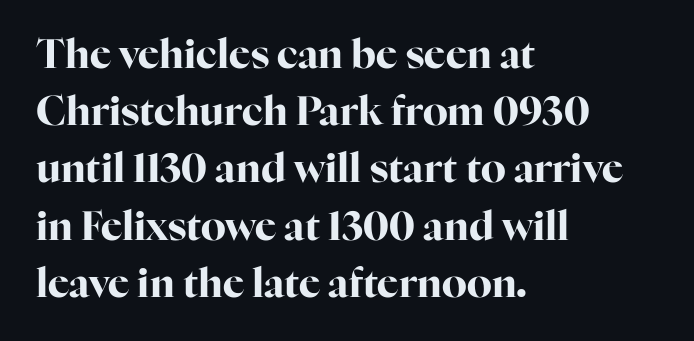
Q: Is the text bold? A: Yes.
Q: Is the text italic (slanted)? A: No, it is upright.
Q: Is the typeface a serif or a sans-serif typeface? A: Serif.
Q: Is the text underlined? A: No.
Q: How is the paragraph aligned? A: Left-aligned.
Q: Is the spacing between letters normal or unusually wide? A: Normal.
Q: Is the spacing between lines tight, normal or loose? A: Normal.
Q: Width (condensed, normal, or wide)? A: Normal.
Q: Stroke contrast? A: High.
Q: x-height? A: Medium.
Q: Monospaced? A: No.
